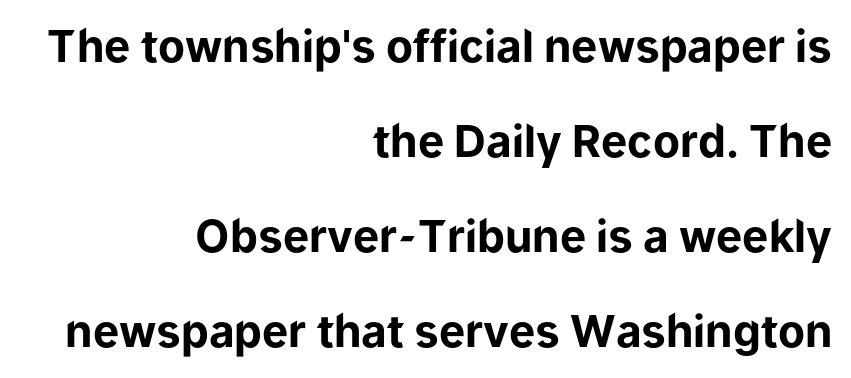
{"serif": "no", "italic": "no", "bold": "yes", "weight": "bold", "width": "normal", "stroke_contrast": "low", "x_height": "medium", "monospaced": "no", "underline": "no", "align": "right", "line_spacing": "loose", "line_spacing_ratio": 2.16, "letter_spacing": "normal", "letter_spacing_em": 0.0, "glyph_px": 44}
